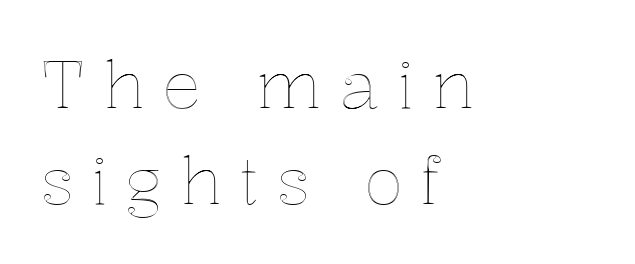
{"italic": "no", "width": "normal", "x_height": "medium", "monospaced": "no", "underline": "no", "align": "left", "line_spacing": "normal", "line_spacing_ratio": 1.47, "letter_spacing": "wide", "letter_spacing_em": 0.27, "glyph_px": 65}
